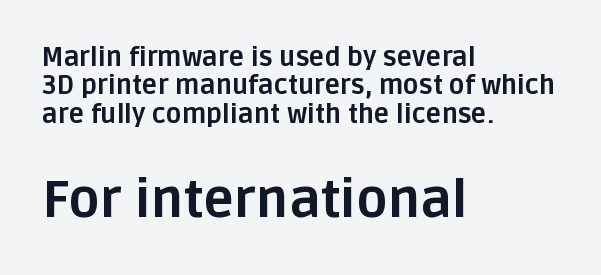
{"serif": "no", "italic": "no", "bold": "yes", "weight": "bold", "width": "normal", "stroke_contrast": "low", "x_height": "large", "monospaced": "no", "underline": "no", "align": "left", "line_spacing": "tight", "line_spacing_ratio": 1.09, "letter_spacing": "normal", "letter_spacing_em": 0.0, "larger_block": "second", "size_ratio": 2.0, "glyph_px": 52}
